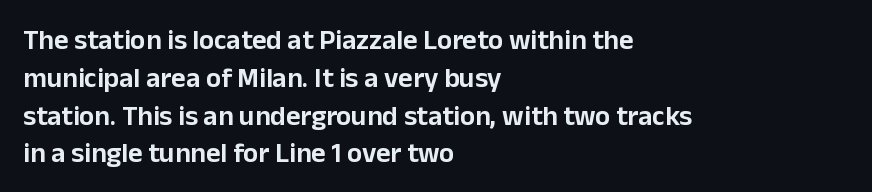
{"serif": "no", "italic": "no", "width": "normal", "stroke_contrast": "low", "x_height": "medium", "monospaced": "no", "underline": "no", "align": "left", "line_spacing": "normal", "line_spacing_ratio": 1.35, "letter_spacing": "normal", "letter_spacing_em": 0.0, "glyph_px": 28}
